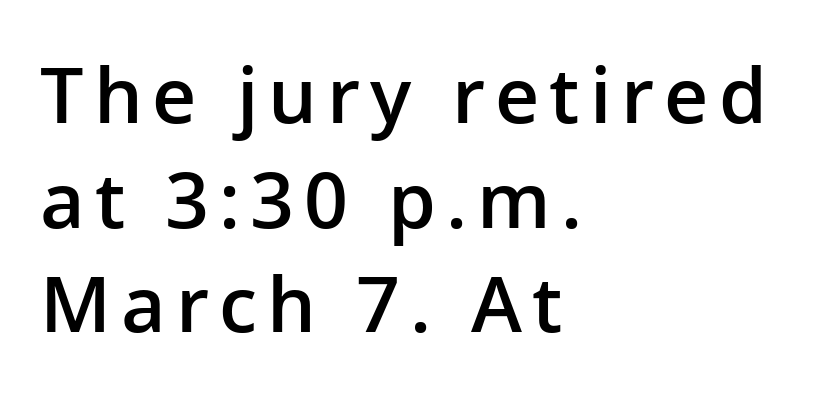
Q: Is the text bold? A: Semi-bold.
Q: Is the text italic (slanted)? A: No, it is upright.
Q: Is the typeface a serif or a sans-serif typeface? A: Sans-serif.
Q: Is the text underlined? A: No.
Q: How is the paragraph aligned? A: Left-aligned.
Q: Is the spacing between lines tight, normal or loose? A: Normal.
Q: Width (condensed, normal, or wide)? A: Normal.
Q: Stroke contrast? A: Low.
Q: x-height? A: Medium.
Q: Monospaced? A: No.
